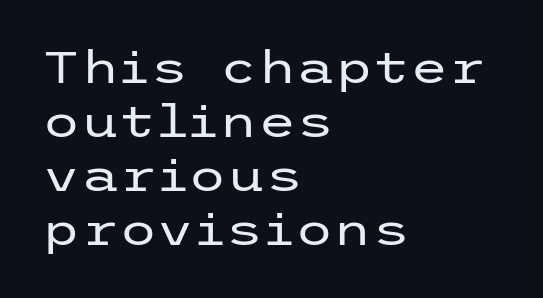
Observe the absence of serifs on each vertical stroke in this sample. Compared with a typical body face, this is equally light or lighter still. The paragraph has a hard left edge and a soft right edge. Rendered with straight, roman letterforms. Inter-character spacing is left at the font's built-in metrics.
